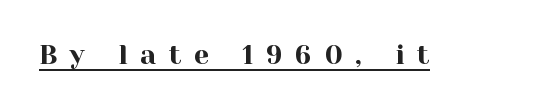
The image shows 27 px text type, upright; set unusually wide letter spacing (+0.47 em), underlined.
